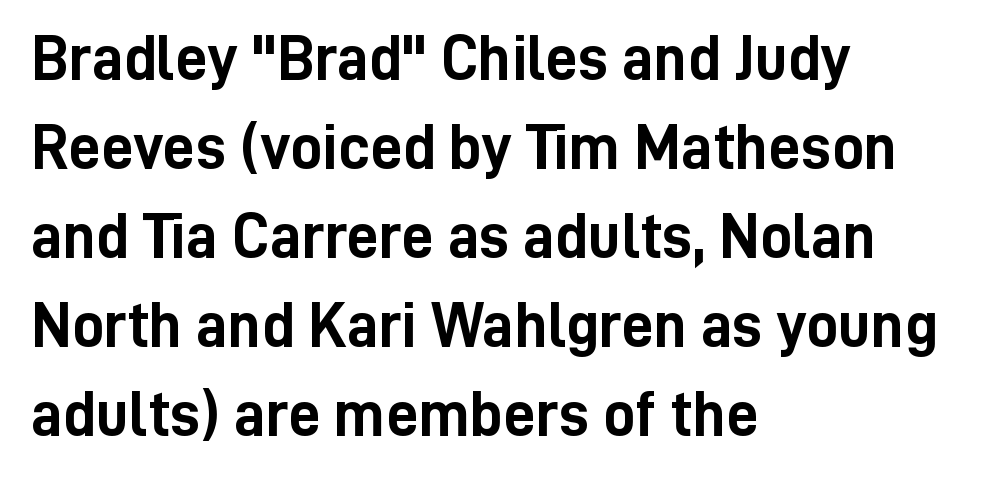
The image shows 64 px semibold, condensed sans-serif type, upright; set left-aligned, normal line spacing (1.39x), normal letter spacing, not underlined; low stroke contrast and a medium x-height.
